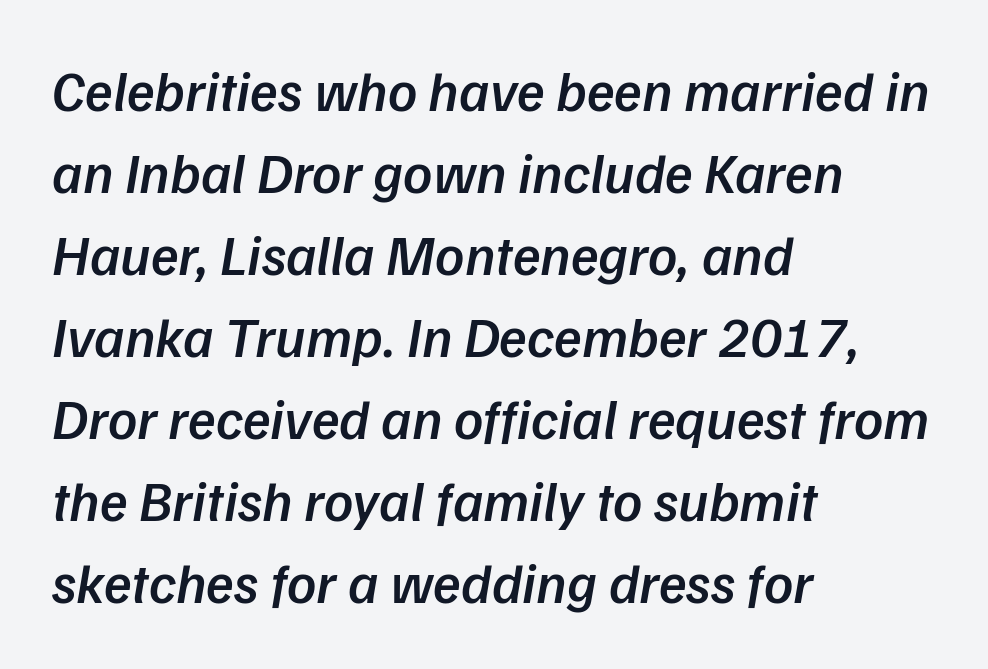
Slanted lettering throughout. Here the glyphs are tracked normally, forming tight word shapes. A typesetter would call this proportional, since set widths differ per character. The space between consecutive lines is moderate. Every letter is mildly thick-stroked: semibold rather than bold.
